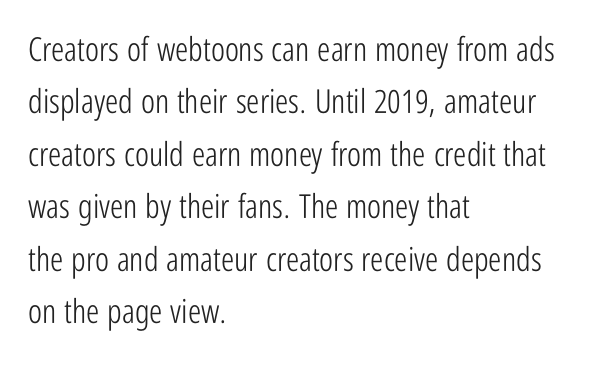
Quick note: not italic, upright. The face used here is proportionally spaced, like ordinary book or web type. Reading down the column, the eye jumps a familiar distance to each next line. Nope, no serifs anywhere on these letters.
